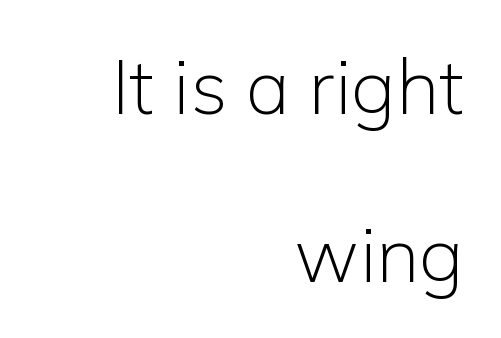
{"serif": "no", "italic": "no", "bold": "no", "weight": "light", "width": "normal", "stroke_contrast": "low", "x_height": "medium", "monospaced": "no", "underline": "no", "align": "right", "line_spacing": "loose", "line_spacing_ratio": 2.21, "letter_spacing": "normal", "letter_spacing_em": 0.0, "glyph_px": 76}
